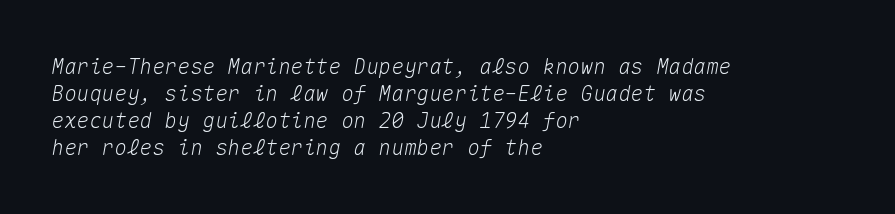
The horizontal fit of the characters is conventional and even. Rows of type keep a routine distance in the vertical direction. The lines in this sample share a left origin and differ only in where they stop. It's the slanting kind of type.
